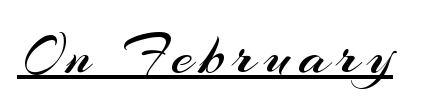
Q: Is the text bold? A: No.
Q: Is the text italic (slanted)? A: Yes.
Q: Is the typeface a serif or a sans-serif typeface? A: Sans-serif.
Q: Is the text underlined? A: Yes.
Q: Width (condensed, normal, or wide)? A: Normal.
Q: Stroke contrast? A: Medium.
Q: x-height? A: Small.
Q: Monospaced? A: No.
